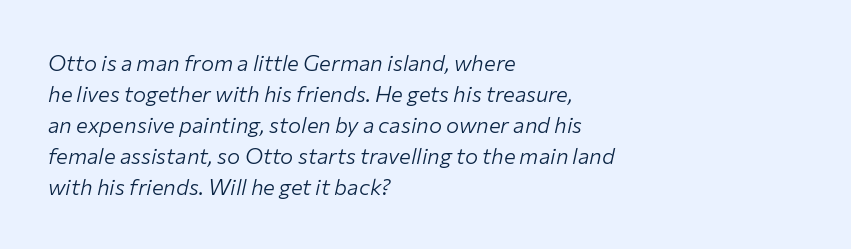
The space between consecutive lines is moderate. Heft: none added — not bold. The face used here has a pronounced slope to its letters. No extra tracking has been applied to these lines. This rendering uses left alignment, leaving the right contour irregular. The words here are not underlined.
